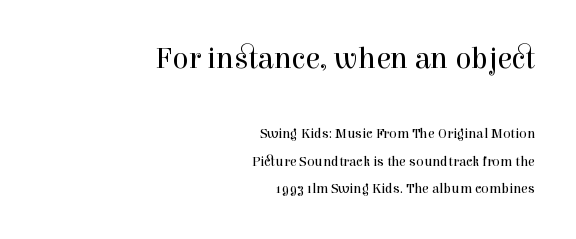
Vertical spacing — loose. The upper block of text is set noticeably larger than the block beneath it. The font's upright variant was chosen for this text. Serifs: yes, visible at the terminals of the letterforms. All the whitespace from short lines collects on the left.
